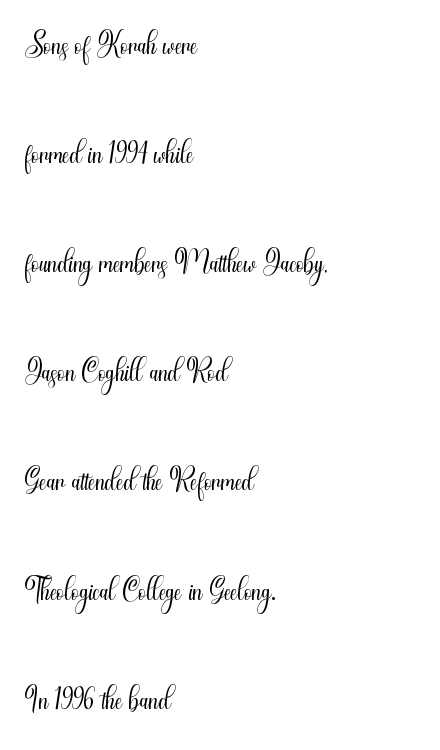
Q: Is the text bold? A: No.
Q: Is the text italic (slanted)? A: Yes.
Q: Is the typeface a serif or a sans-serif typeface? A: Sans-serif.
Q: Is the text underlined? A: No.
Q: How is the paragraph aligned? A: Left-aligned.
Q: Is the spacing between letters normal or unusually wide? A: Normal.
Q: Is the spacing between lines tight, normal or loose? A: Loose.
Q: Width (condensed, normal, or wide)? A: Condensed.
Q: Stroke contrast? A: Medium.
Q: x-height? A: Small.
Q: Monospaced? A: No.
